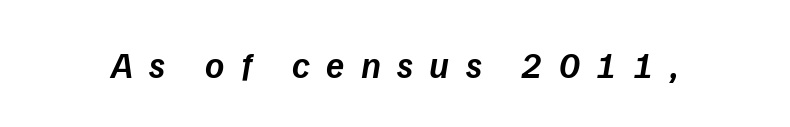
The image shows 37 px semibold type, italic (leaning right); set unusually wide letter spacing (+0.44 em), not underlined; low stroke contrast and a medium x-height.
